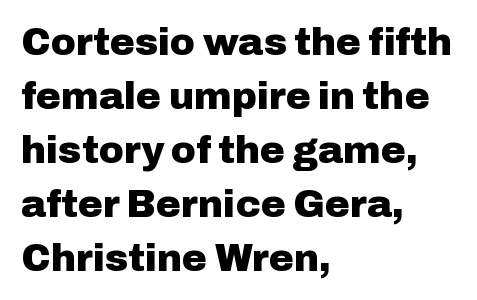
The image shows 38 px heavy sans-serif type, upright; set left-aligned, normal line spacing (1.42x), normal letter spacing, not underlined; low stroke contrast and a medium x-height.
